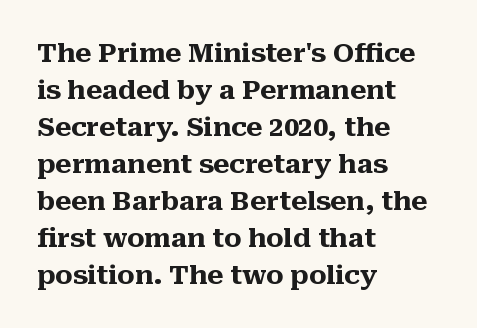
{"italic": "no", "bold": "yes", "underline": "no", "align": "left", "line_spacing": "normal", "line_spacing_ratio": 1.42, "letter_spacing": "normal", "letter_spacing_em": 0.0, "glyph_px": 26}
